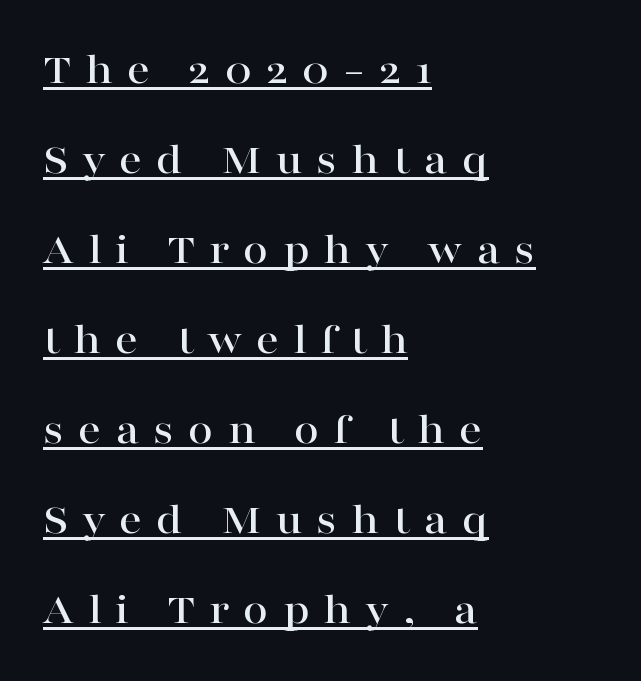
Character widths vary here, with narrow letters taking less room than wide ones. The space between consecutive lines is lavish. When letters stand straight like this, we call the style roman or upright. The passage shown has open, widely tracked lettering throughout. The glyphs in this specimen are seriffed.
